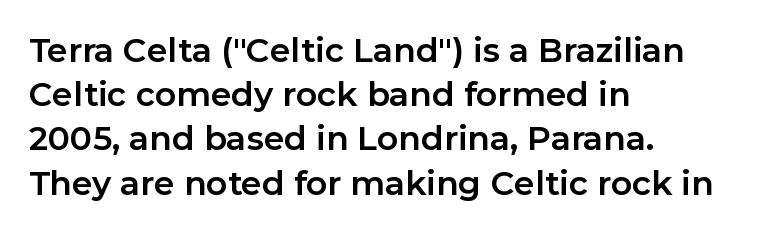
The image shows 33 px bold sans-serif type, upright; set left-aligned, normal line spacing (1.34x), normal letter spacing, not underlined; low stroke contrast and a medium x-height.
